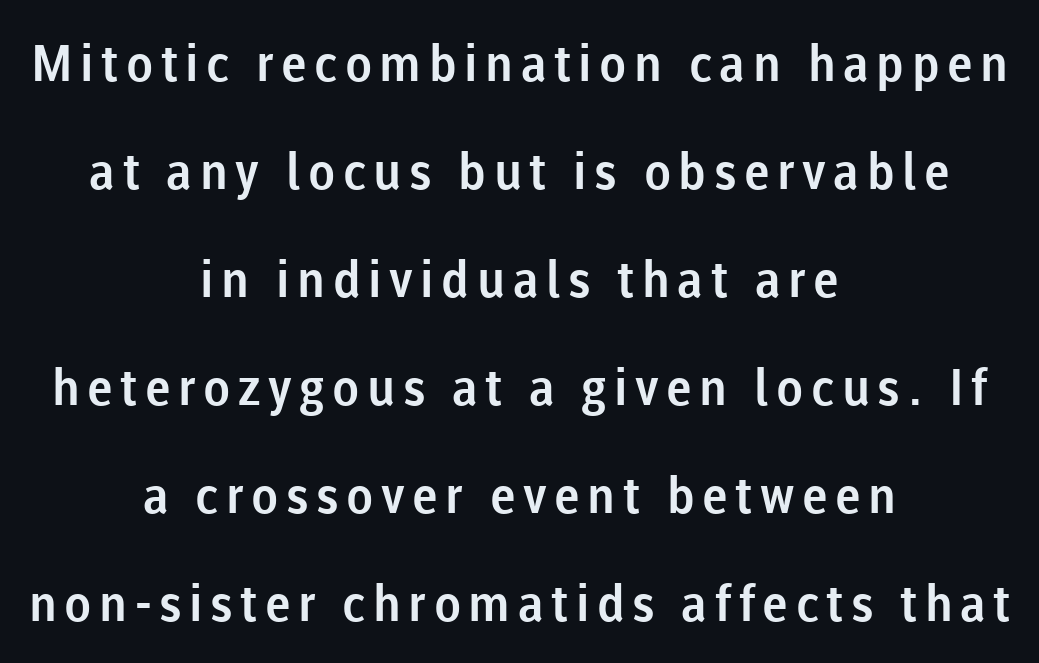
The image shows 50 px sans-serif type, upright; set centered, loose line spacing (2.16x), not underlined; low stroke contrast and a medium x-height.
